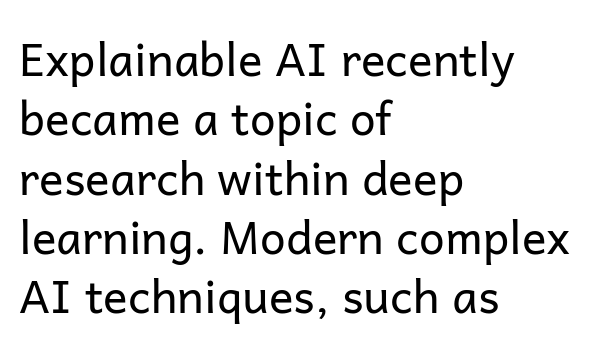
The image shows 46 px regular-weight sans-serif type, upright; set left-aligned, normal line spacing (1.29x), normal letter spacing, not underlined; low stroke contrast and a medium x-height.
